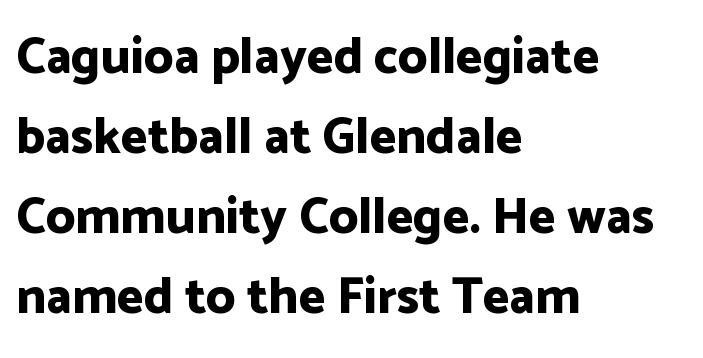
The image shows 51 px bold sans-serif type, upright; set left-aligned, normal line spacing (1.57x), normal letter spacing, not underlined; low stroke contrast and a medium x-height.
